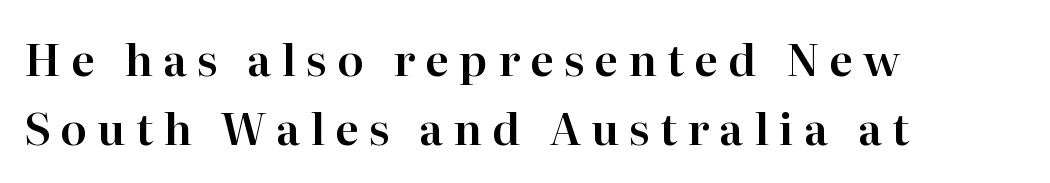
Does the type have serifs? Yes, each stem ends in a small foot. The text block is weighted toward the left margin, trailing off unevenly rightward. A typesetter would mark this as roman, not italic. Quick note: interline space is typical. Type without underlining. Each letter keeps its own natural width here, so spacing adapts to shape.
